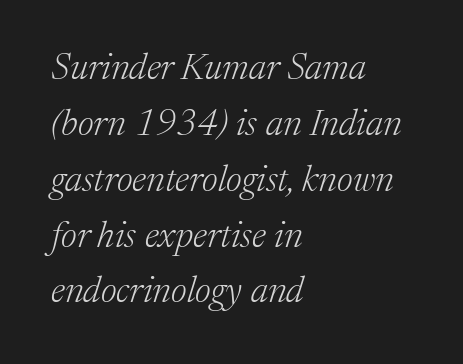
Q: Is the text bold? A: No.
Q: Is the text italic (slanted)? A: Yes, it leans right by about 17 degrees.
Q: Is the typeface a serif or a sans-serif typeface? A: Serif.
Q: Is the text underlined? A: No.
Q: How is the paragraph aligned? A: Left-aligned.
Q: Is the spacing between letters normal or unusually wide? A: Normal.
Q: Is the spacing between lines tight, normal or loose? A: Normal.
Q: Width (condensed, normal, or wide)? A: Normal.
Q: Stroke contrast? A: Medium.
Q: x-height? A: Medium.
Q: Monospaced? A: No.
